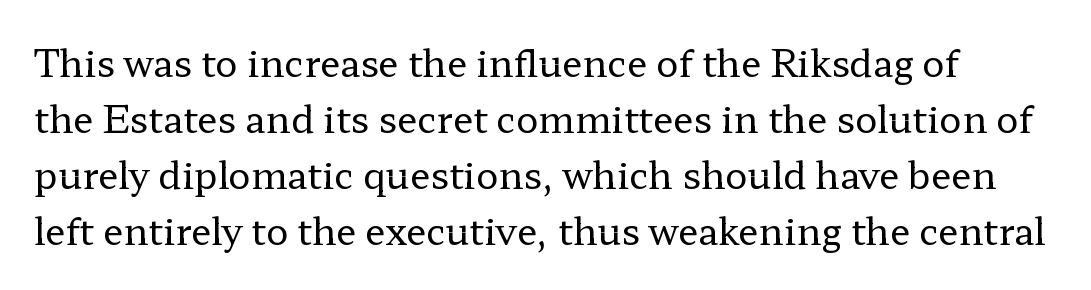
Q: Is the text bold? A: No.
Q: Is the text italic (slanted)? A: No, it is upright.
Q: Is the typeface a serif or a sans-serif typeface? A: Serif.
Q: Is the text underlined? A: No.
Q: Is the spacing between letters normal or unusually wide? A: Normal.
Q: Is the spacing between lines tight, normal or loose? A: Normal.
Q: Width (condensed, normal, or wide)? A: Wide.
Q: Stroke contrast? A: Low.
Q: x-height? A: Medium.
Q: Monospaced? A: No.
